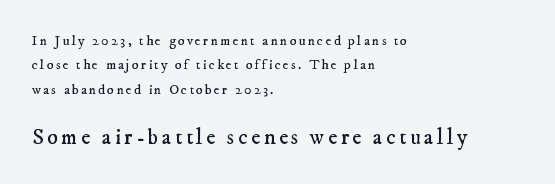
{"bold": "no", "underline": "no", "align": "left", "line_spacing_ratio": 1.74, "larger_block": "second", "size_ratio": 1.57, "glyph_px": 22}
